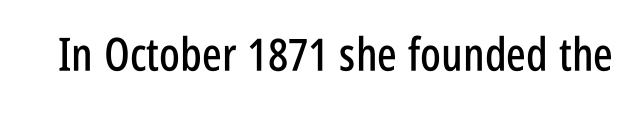
The image shows 46 px condensed sans-serif type, upright; set normal letter spacing, not underlined; low stroke contrast and a large x-height.
